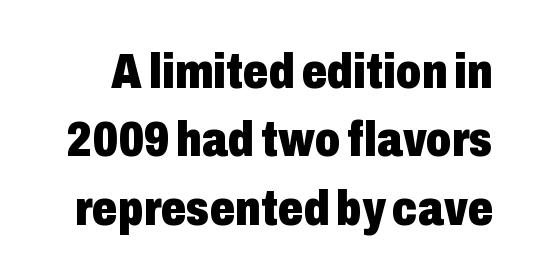
Anything drawn beneath the words? Only blank space. Does the lettering tilt? It doesn't — this is upright. Note: no serifs on the glyphs. Compared with typical paragraphs, the rows here are spaced about the same. What weight is shown? A full bold with thick strokes.
